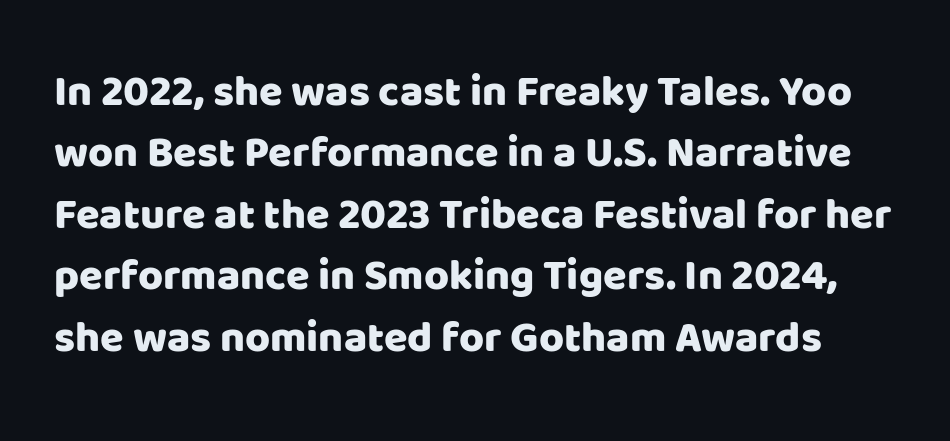
{"serif": "no", "italic": "no", "width": "normal", "stroke_contrast": "low", "x_height": "large", "monospaced": "no", "underline": "no", "line_spacing": "normal", "line_spacing_ratio": 1.43, "letter_spacing": "normal", "letter_spacing_em": 0.0, "glyph_px": 43}
